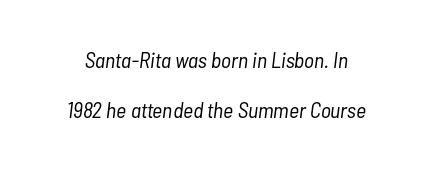
Q: Is the text bold? A: No.
Q: Is the text italic (slanted)? A: Yes, it leans right by about 7 degrees.
Q: Is the text underlined? A: No.
Q: Is the spacing between letters normal or unusually wide? A: Normal.
Q: Is the spacing between lines tight, normal or loose? A: Loose.
